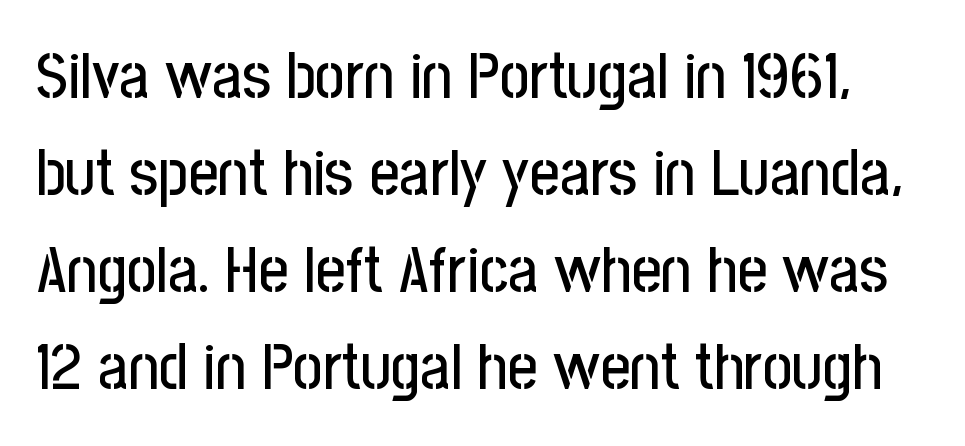
Q: Is the text italic (slanted)? A: No, it is upright.
Q: Is the typeface a serif or a sans-serif typeface? A: Sans-serif.
Q: Is the text underlined? A: No.
Q: Is the spacing between letters normal or unusually wide? A: Normal.
Q: Is the spacing between lines tight, normal or loose? A: Normal.
Q: Width (condensed, normal, or wide)? A: Condensed.
Q: Stroke contrast? A: Low.
Q: x-height? A: Medium.
Q: Monospaced? A: No.
